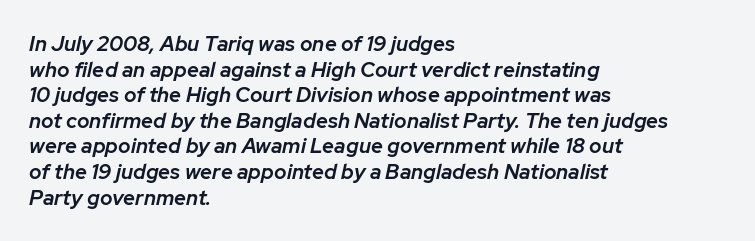
Q: Is the text bold? A: Semi-bold.
Q: Is the text italic (slanted)? A: Yes, it leans right by about 12 degrees.
Q: Is the text underlined? A: No.
Q: How is the paragraph aligned? A: Left-aligned.
Q: Is the spacing between letters normal or unusually wide? A: Normal.
